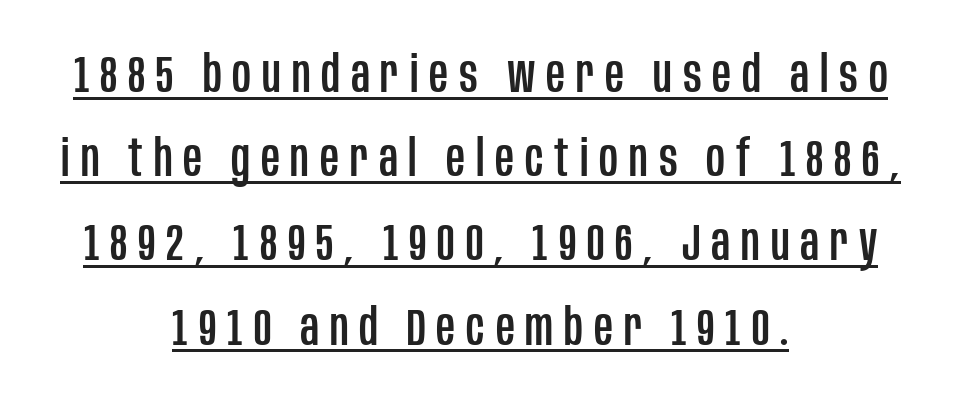
{"serif": "no", "italic": "no", "width": "condensed", "stroke_contrast": "low", "x_height": "large", "monospaced": "no", "underline": "yes", "align": "center", "line_spacing": "normal", "line_spacing_ratio": 1.62, "letter_spacing": "wide", "letter_spacing_em": 0.21, "glyph_px": 52}
